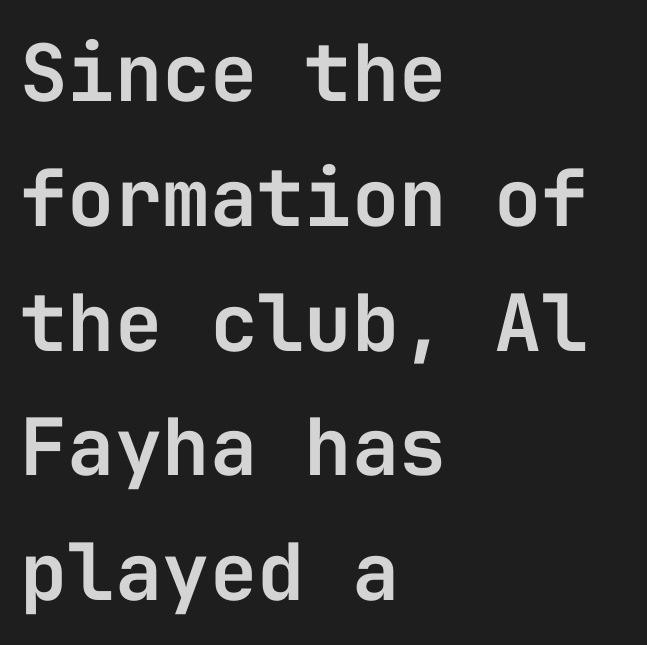
Type without underlining. Casual observation: everything's shoved over to the left. This sample has the even, mechanical cadence of fixed-width lettering. Italic? Not at all — the glyphs are vertical. Is this a sans? Yes — the strokes have no serifs. Students, observe: this is what conventionally led text looks like.
